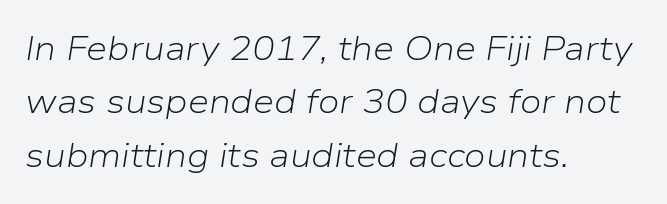
A typesetter would call this proportional, since set widths differ per character. Clear beneath every line of the passage. The vertical gap from one line to the next is medium. There's an unmistakable incline to the writing here. Spacing between characters is what you'd get straight out of the box.
